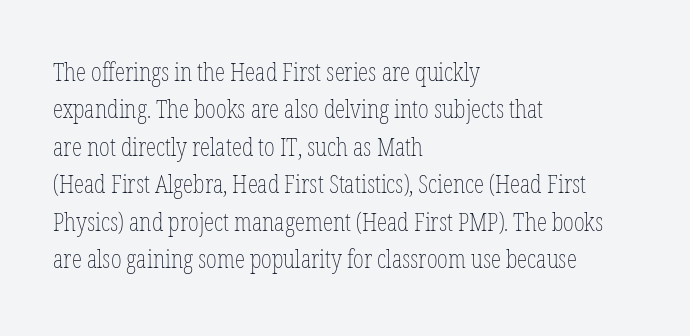
Q: Is the text bold? A: No.
Q: Is the text italic (slanted)? A: No, it is upright.
Q: Is the text underlined? A: No.
Q: How is the paragraph aligned? A: Left-aligned.
Q: Is the spacing between letters normal or unusually wide? A: Normal.
Q: Is the spacing between lines tight, normal or loose? A: Normal.
